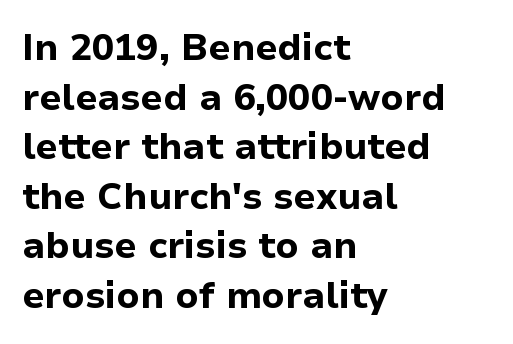
{"serif": "no", "italic": "no", "bold": "yes", "weight": "bold", "width": "normal", "stroke_contrast": "low", "x_height": "medium", "monospaced": "no", "underline": "no", "align": "left", "line_spacing": "normal", "line_spacing_ratio": 1.34, "letter_spacing": "normal", "letter_spacing_em": 0.0, "glyph_px": 37}
